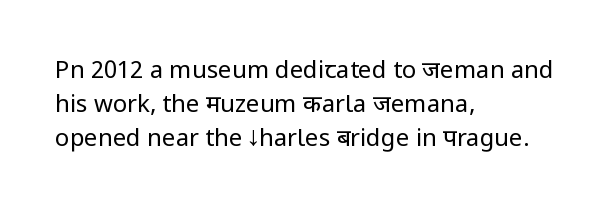
The image shows 24 px text type, upright; set left-aligned, normal line spacing (1.41x), normal letter spacing, not underlined.
